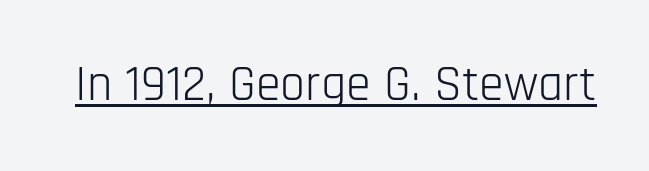
{"serif": "no", "italic": "no", "bold": "no", "weight": "light", "width": "condensed", "stroke_contrast": "low", "x_height": "large", "monospaced": "no", "underline": "yes", "letter_spacing": "normal", "letter_spacing_em": 0.0, "glyph_px": 50}
